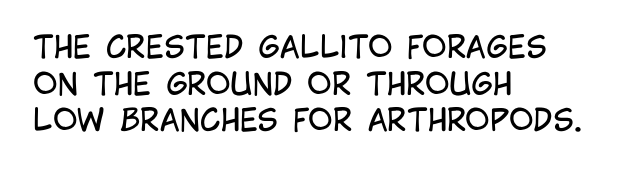
{"serif": "no", "italic": "no", "bold": "no", "weight": "regular", "width": "condensed", "stroke_contrast": "low", "x_height": "large", "monospaced": "no", "underline": "no", "align": "left", "line_spacing_ratio": 1.22, "letter_spacing": "normal", "letter_spacing_em": 0.0, "glyph_px": 30}
